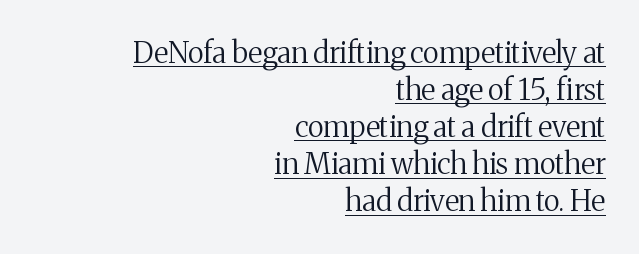
The passage shown has conventional tracking throughout. Baseline-to-baseline distance is the conventional proportion of letter height. Little horizontal feet cap the strokes, marking this as serif type. A flush-right, rag-left setting is used for this passage.
